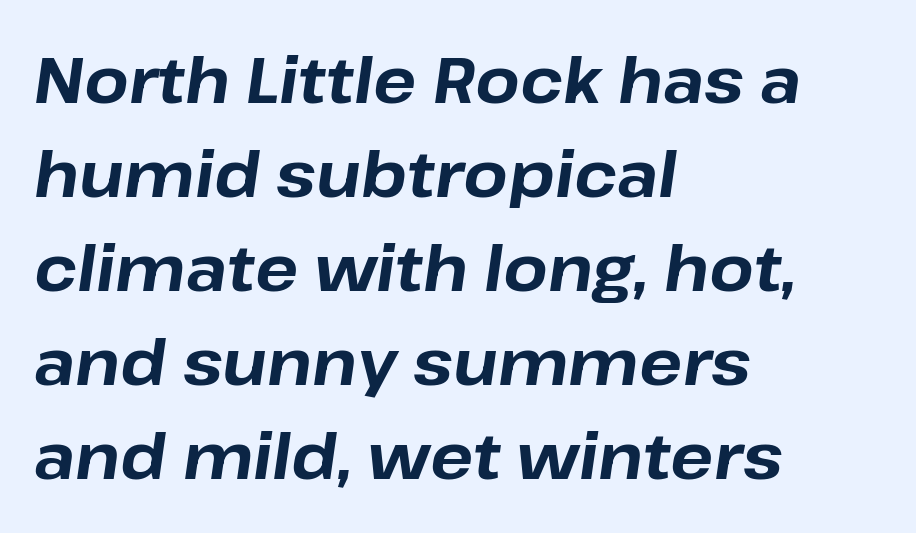
These lines stack with their left ends in a neat column. The leading is moderate, giving the passage an even texture. You could not count columns in this text — the font is proportionally spaced. This sample uses plain, unmodified letter spacing. The specimen reads as italic at a glance.
